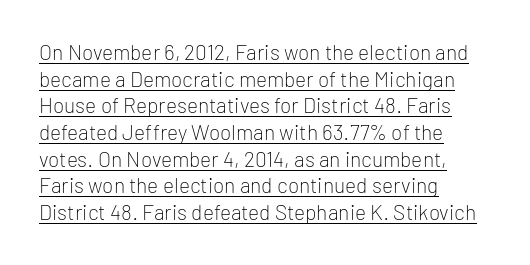
{"italic": "no", "bold": "no", "underline": "yes", "align": "left", "line_spacing": "normal", "line_spacing_ratio": 1.27, "letter_spacing": "normal", "letter_spacing_em": 0.0, "glyph_px": 21}
